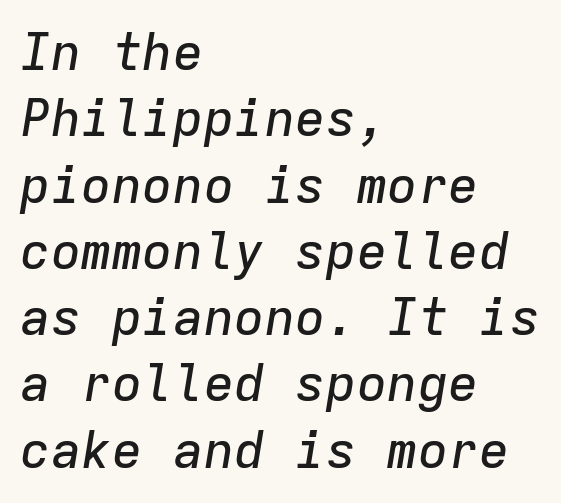
A classic flush-left, rag-right setting is used for this passage. The space directly below the letters is spotless. Caption: standard tracking, unaltered. The line-height multiplier appears to be the usual default.
